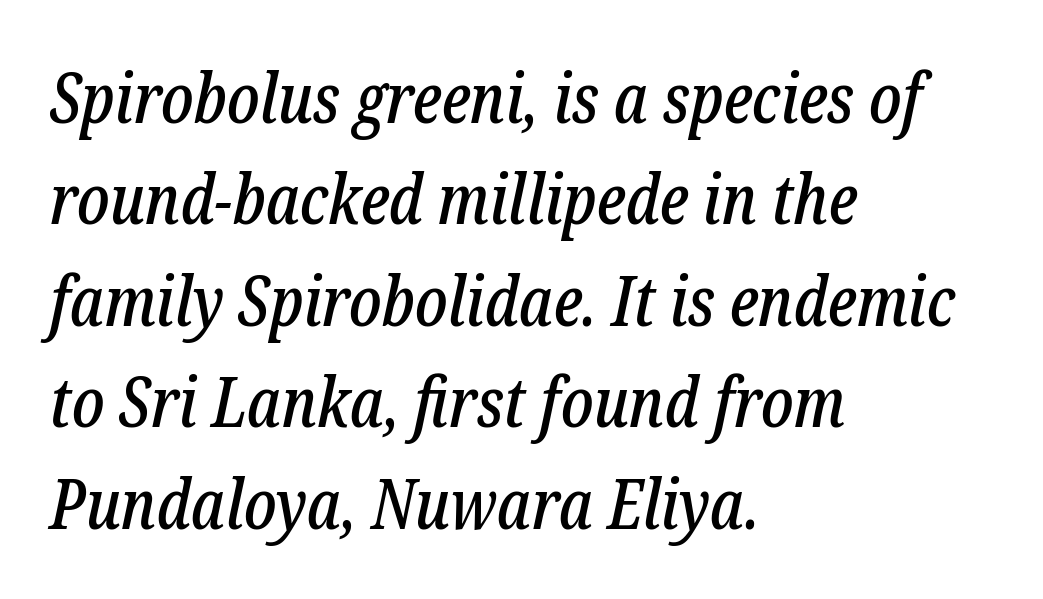
The passage shown is typeset with a serif family. Glyph-to-glyph distance matches everyday printed text. Horizontal alignment here is leftward, the default for most running prose. Each new line begins a customary step beneath the previous one. Looks like regular typesetting: each glyph gets only the width it needs. Is the type slanted? Yes — the strokes lean at a clear angle.
